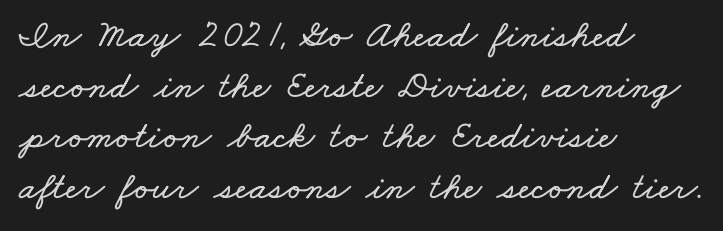
{"width": "wide", "stroke_contrast": "low", "x_height": "small", "monospaced": "no", "underline": "no", "align": "left", "line_spacing": "normal", "line_spacing_ratio": 1.3, "letter_spacing": "normal", "letter_spacing_em": 0.0, "glyph_px": 39}
